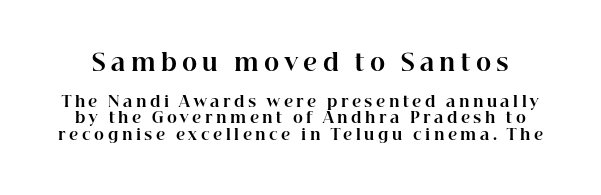
The letters stand straight up with perfectly vertical stems. Each row of text sits above clean, open space. There is plenty of visible air inserted between adjacent glyphs. You'd pick this weight for a headline — it's a proper bold. Vertical spacing — tight.
